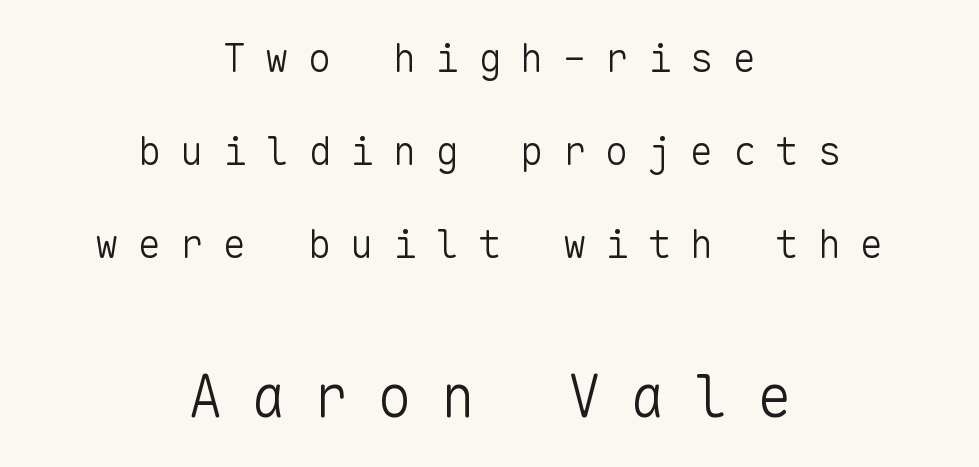
Vertical strokes here are truly vertical. This is sans-serif lettering, the kind often seen on screens and signage. Loosely led — the rows are spread out. The area under the type is left untouched. If you folded the block vertically in half, each line would mirror itself in length. The lower block of text is set noticeably larger than the block above it.
